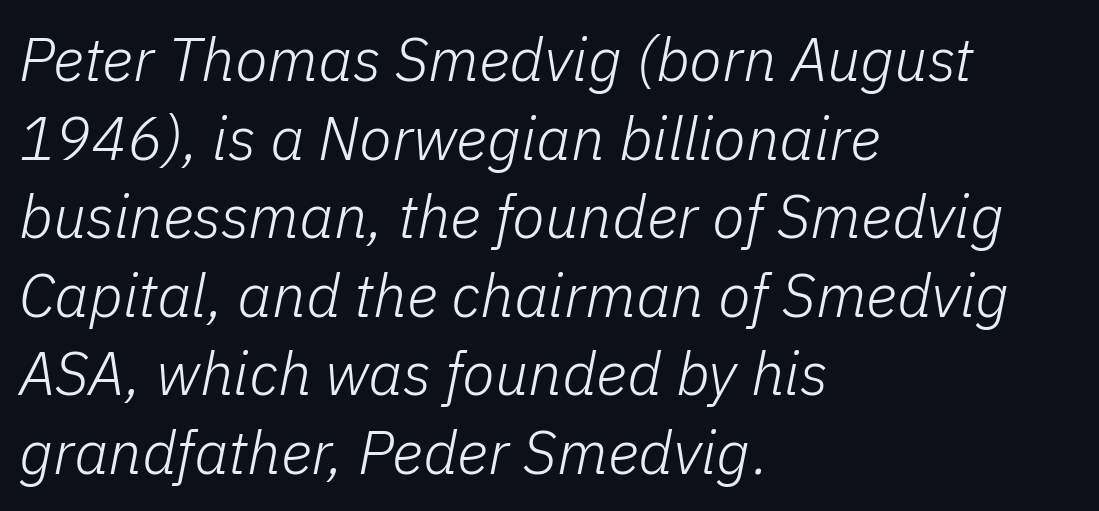
{"italic": "yes", "lean": "right", "slant_degrees": 11, "bold": "no", "weight": "light", "width": "normal", "stroke_contrast": "low", "x_height": "medium", "monospaced": "no", "underline": "no", "align": "left", "line_spacing": "normal", "line_spacing_ratio": 1.31, "letter_spacing": "normal", "letter_spacing_em": 0.0, "glyph_px": 60}
